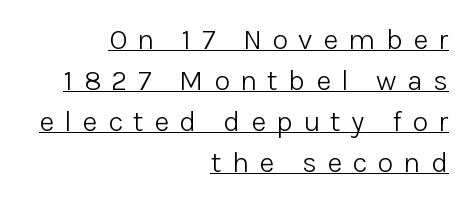
{"serif": "no", "italic": "no", "bold": "no", "weight": "light", "width": "normal", "stroke_contrast": "low", "x_height": "medium", "monospaced": "no", "underline": "yes", "align": "right", "line_spacing": "normal", "line_spacing_ratio": 1.41, "letter_spacing": "wide", "letter_spacing_em": 0.36, "glyph_px": 29}
